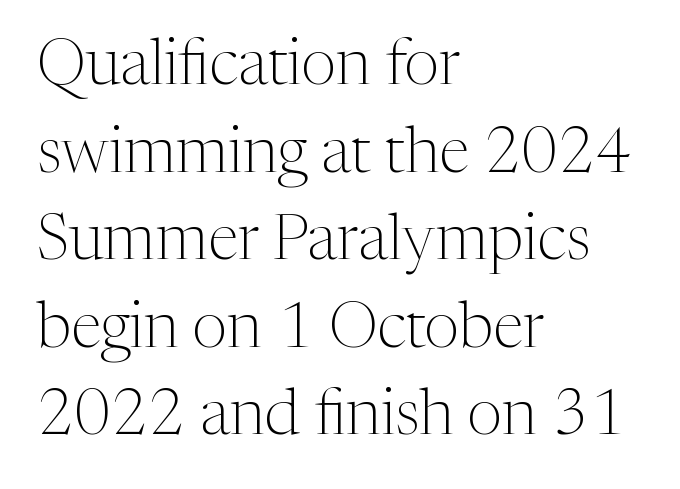
Does extra space separate the letters? No, they use regular spacing. A clean baseline with only descenders dipping below it. Summary of vertical rhythm: regular, with standard interline spacing. The designer went with a serif here, giving each stem small feet.
